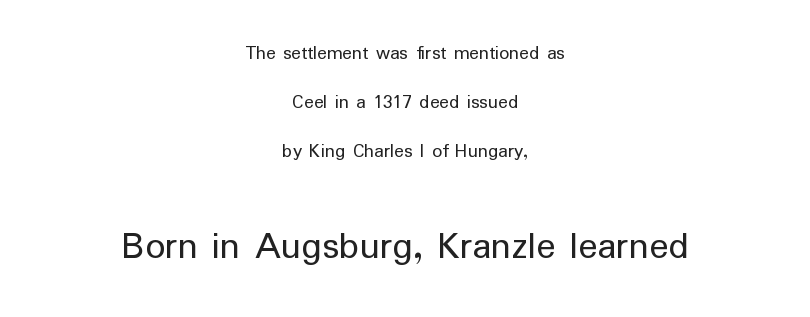
{"serif": "no", "italic": "no", "bold": "no", "weight": "regular", "width": "normal", "stroke_contrast": "low", "x_height": "medium", "monospaced": "no", "underline": "no", "align": "center", "line_spacing": "loose", "line_spacing_ratio": 2.45, "letter_spacing": "normal", "letter_spacing_em": 0.0, "larger_block": "second", "size_ratio": 2.0, "glyph_px": 40}
